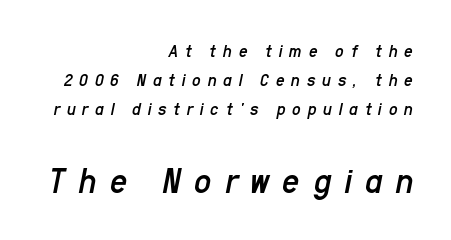
Q: Is the text bold? A: No.
Q: Is the text italic (slanted)? A: Yes, it leans right by about 11 degrees.
Q: Is the text underlined? A: No.
Q: How is the paragraph aligned? A: Right-aligned.
Q: Is the spacing between letters normal or unusually wide? A: Unusually wide.
Q: Is the spacing between lines tight, normal or loose? A: Normal.
Q: Which block of text is set in a larger size, the first (top) or the second (bottom)? A: The second (bottom) one.
Q: Width (condensed, normal, or wide)? A: Condensed.
Q: Stroke contrast? A: Low.
Q: x-height? A: Medium.
Q: Monospaced? A: No.
